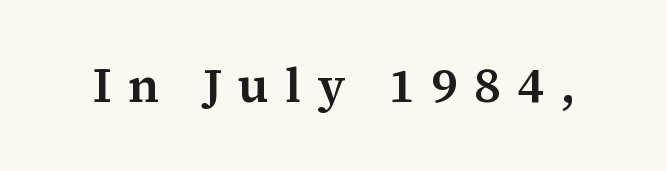
{"serif": "yes", "italic": "no", "width": "normal", "stroke_contrast": "medium", "x_height": "medium", "monospaced": "no", "underline": "no", "letter_spacing": "wide", "letter_spacing_em": 0.34, "glyph_px": 48}
